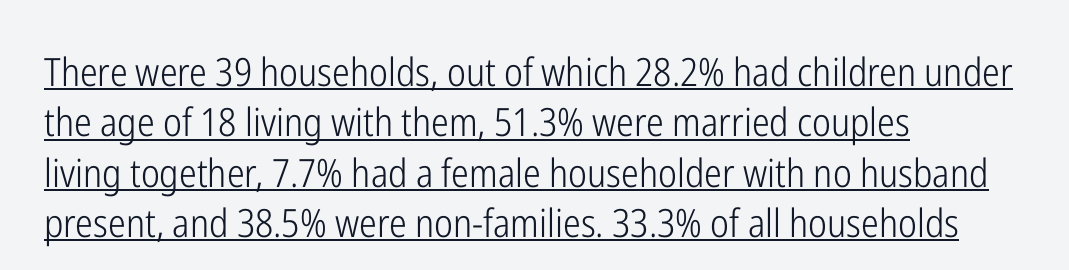
Q: Is the text bold? A: No.
Q: Is the text italic (slanted)? A: No, it is upright.
Q: Is the typeface a serif or a sans-serif typeface? A: Sans-serif.
Q: Is the text underlined? A: Yes.
Q: How is the paragraph aligned? A: Left-aligned.
Q: Is the spacing between letters normal or unusually wide? A: Normal.
Q: Is the spacing between lines tight, normal or loose? A: Normal.
Q: Width (condensed, normal, or wide)? A: Condensed.
Q: Stroke contrast? A: Low.
Q: x-height? A: Medium.
Q: Monospaced? A: No.
